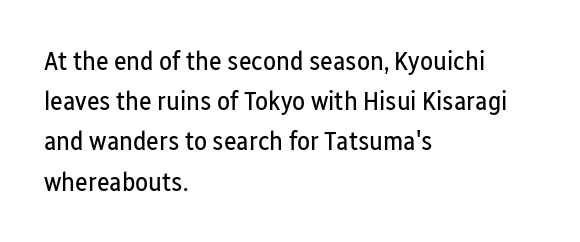
Q: Is the text bold? A: No.
Q: Is the text italic (slanted)? A: No, it is upright.
Q: Is the text underlined? A: No.
Q: How is the paragraph aligned? A: Left-aligned.
Q: Is the spacing between letters normal or unusually wide? A: Normal.
Q: Is the spacing between lines tight, normal or loose? A: Normal.
